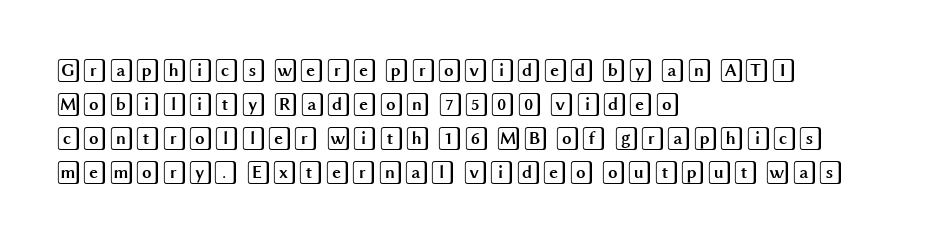
{"italic": "no", "underline": "no", "align": "left", "line_spacing": "normal", "line_spacing_ratio": 1.41, "letter_spacing": "normal", "letter_spacing_em": 0.0, "glyph_px": 24}
